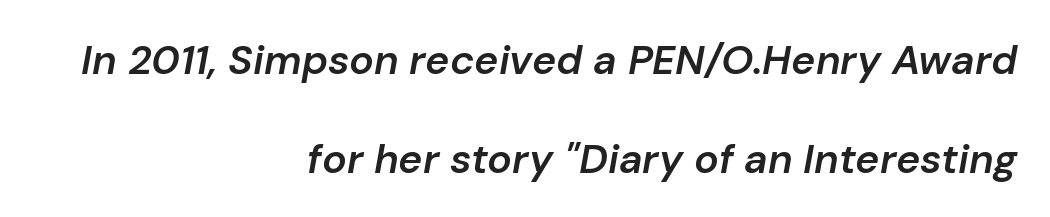
{"italic": "yes", "lean": "right", "slant_degrees": 10, "bold": "semi", "weight": "semibold", "width": "normal", "stroke_contrast": "low", "x_height": "medium", "monospaced": "no", "underline": "no", "align": "right", "line_spacing": "loose", "line_spacing_ratio": 2.41, "letter_spacing": "normal", "letter_spacing_em": 0.0, "glyph_px": 41}
